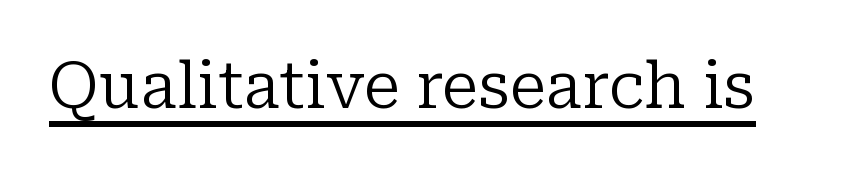
Q: Is the text bold? A: No.
Q: Is the text italic (slanted)? A: No, it is upright.
Q: Is the typeface a serif or a sans-serif typeface? A: Serif.
Q: Is the text underlined? A: Yes.
Q: Is the spacing between letters normal or unusually wide? A: Normal.
Q: Width (condensed, normal, or wide)? A: Normal.
Q: Stroke contrast? A: Low.
Q: x-height? A: Medium.
Q: Monospaced? A: No.
